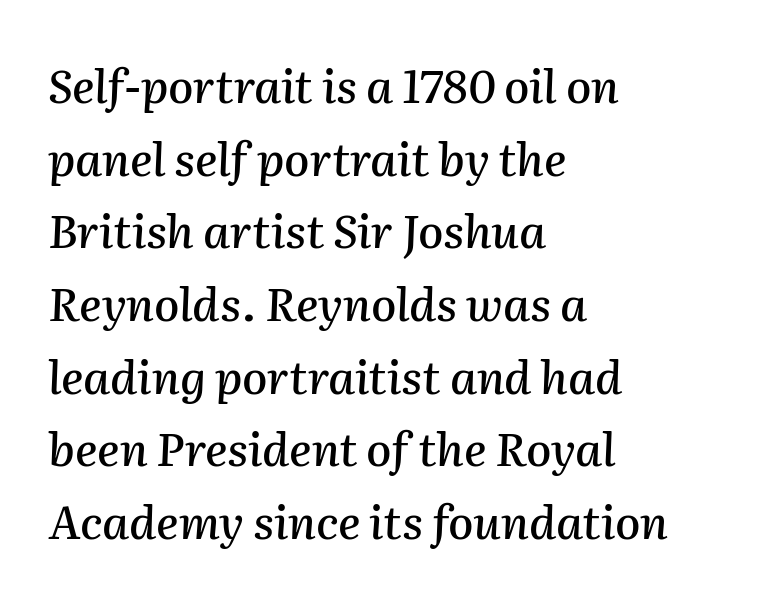
The image shows 46 px text type, italic (leaning right); set left-aligned, normal line spacing (1.58x), normal letter spacing, not underlined; medium stroke contrast and a medium x-height.
